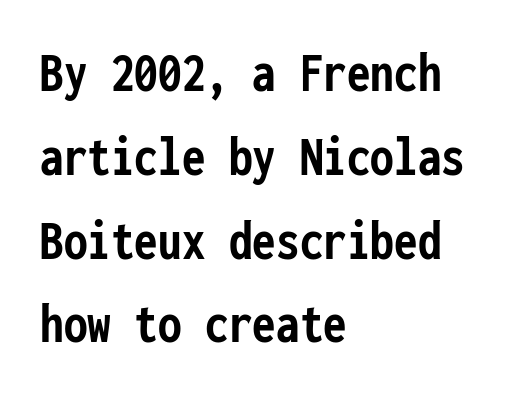
{"serif": "no", "italic": "no", "bold": "yes", "weight": "semibold", "width": "condensed", "stroke_contrast": "low", "x_height": "medium", "monospaced": "yes", "underline": "no", "align": "left", "line_spacing": "normal", "line_spacing_ratio": 1.42, "letter_spacing": "normal", "letter_spacing_em": 0.0, "glyph_px": 59}
